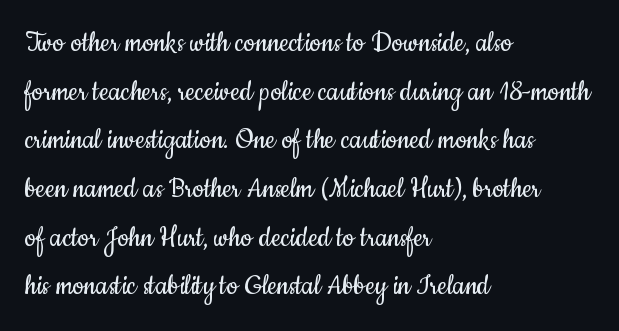
Unlike a traditional serif, this face leaves its strokes unadorned. Beneath every word, the page is bare. The characters are drawn with everyday or finer stroke widths. Here the designer chose a conventional face with non-uniform glyph widths.
